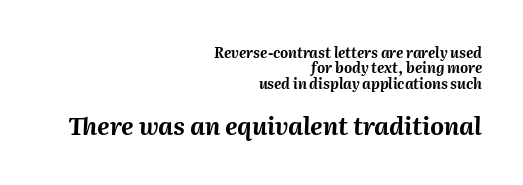
{"italic": "yes", "lean": "right", "slant_degrees": 2, "bold": "yes", "underline": "no", "align": "right", "line_spacing": "tight", "line_spacing_ratio": 1.1, "letter_spacing": "normal", "letter_spacing_em": 0.0, "larger_block": "second", "size_ratio": 1.71, "glyph_px": 24}
